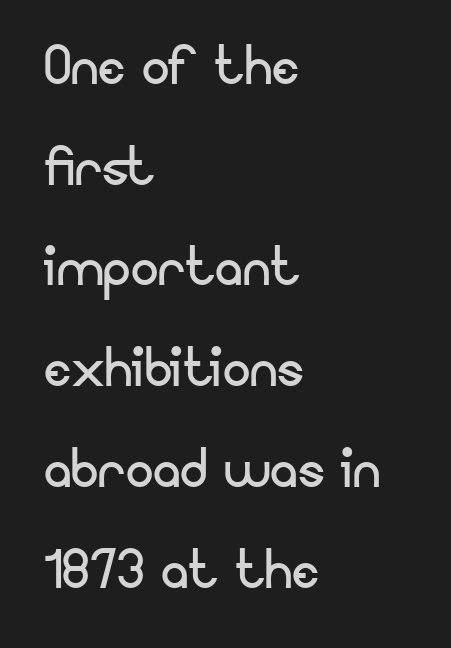
Anything drawn beneath the words? Only blank space. The passage shown is not bold in any degree. Every stem runs plumb, perpendicular to the baseline. One glance says typical: line gaps are just what's usual.
